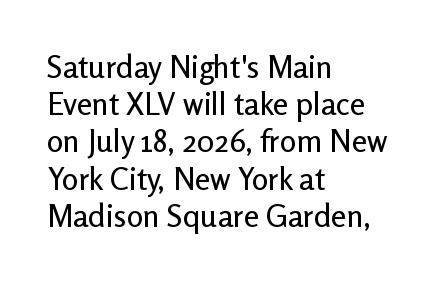
The image shows 31 px sans-serif type, upright; set left-aligned, line spacing 1.2x, normal letter spacing, not underlined; low stroke contrast and a medium x-height.
